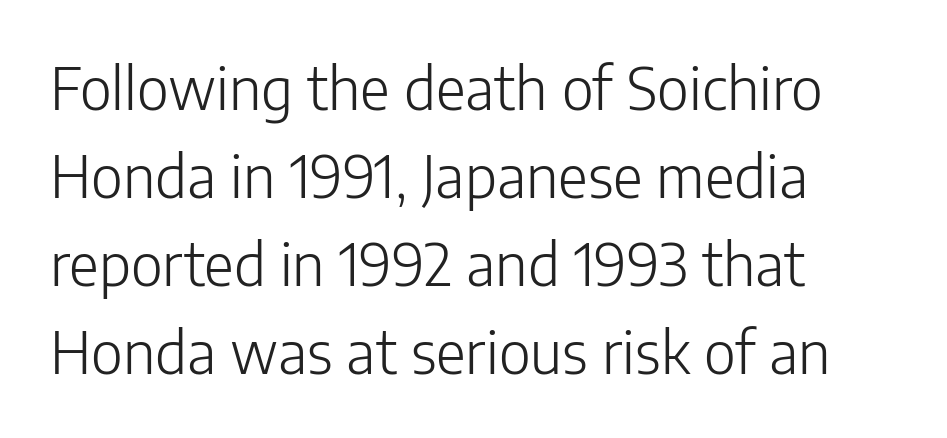
Q: Is the text bold? A: No.
Q: Is the text italic (slanted)? A: No, it is upright.
Q: Is the typeface a serif or a sans-serif typeface? A: Sans-serif.
Q: Is the text underlined? A: No.
Q: How is the paragraph aligned? A: Left-aligned.
Q: Is the spacing between letters normal or unusually wide? A: Normal.
Q: Is the spacing between lines tight, normal or loose? A: Normal.
Q: Width (condensed, normal, or wide)? A: Normal.
Q: Stroke contrast? A: Low.
Q: x-height? A: Medium.
Q: Monospaced? A: No.
